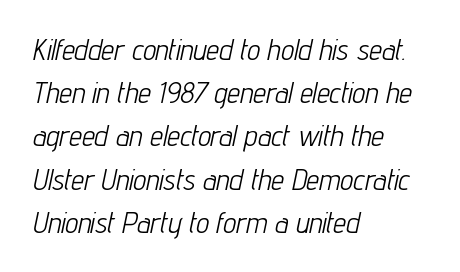
Q: Is the text bold? A: No.
Q: Is the text italic (slanted)? A: Yes, it leans right by about 12 degrees.
Q: Is the text underlined? A: No.
Q: How is the paragraph aligned? A: Left-aligned.
Q: Is the spacing between letters normal or unusually wide? A: Normal.
Q: Is the spacing between lines tight, normal or loose? A: Normal.
Q: Width (condensed, normal, or wide)? A: Condensed.
Q: Stroke contrast? A: Low.
Q: x-height? A: Medium.
Q: Monospaced? A: No.
